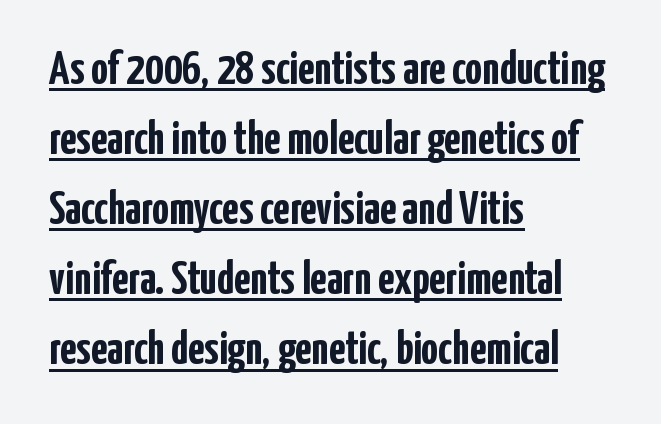
The image shows 47 px semibold, condensed sans-serif type, upright; set left-aligned, normal line spacing (1.49x), normal letter spacing, underlined; low stroke contrast and a medium x-height.
